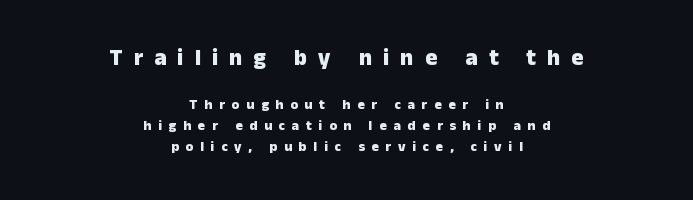
Q: Is the text bold? A: Yes.
Q: Is the text italic (slanted)? A: No, it is upright.
Q: Is the text underlined? A: No.
Q: How is the paragraph aligned? A: Centered.
Q: Is the spacing between letters normal or unusually wide? A: Unusually wide.
Q: Is the spacing between lines tight, normal or loose? A: Normal.
Q: Which block of text is set in a larger size, the first (top) or the second (bottom)? A: The first (top) one.
